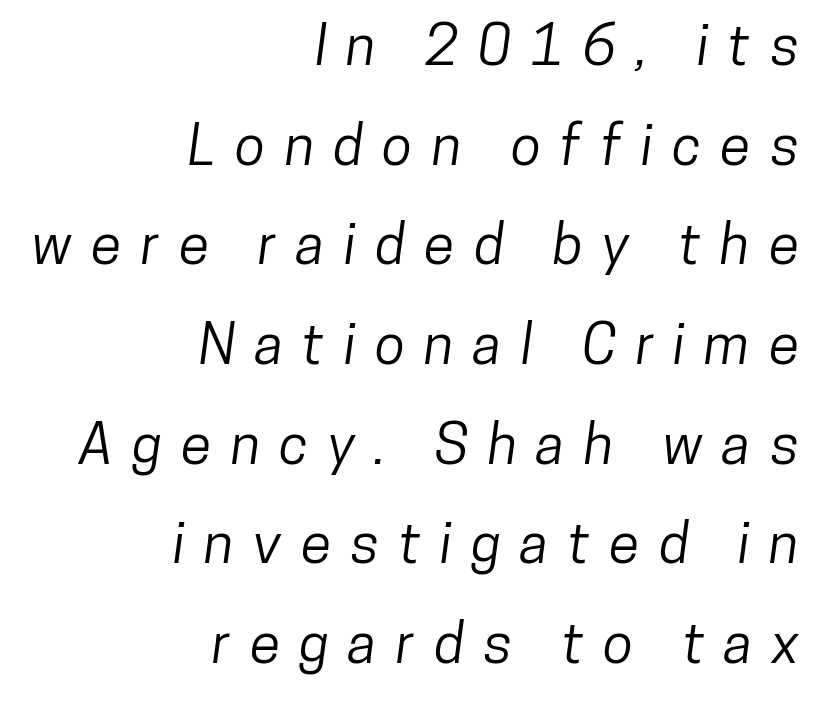
The rendering inserts visible extra space after every character. The face used here is proportionally spaced, like ordinary book or web type. Where is the straight margin? On the right. Underline: absent. The letters carry no serifs — their stems end cleanly without finishing strokes.
